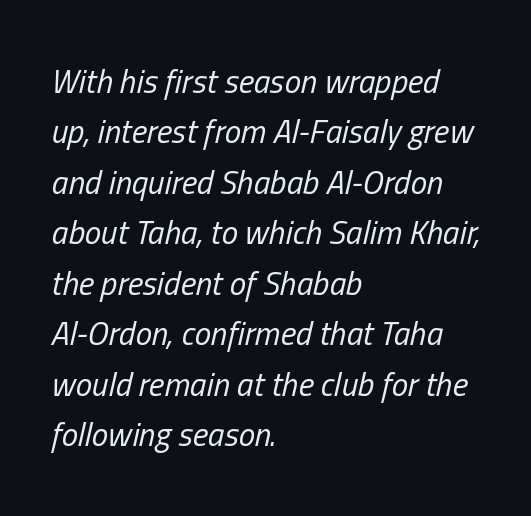
{"italic": "yes", "lean": "right", "slant_degrees": 13, "bold": "no", "weight": "regular", "width": "condensed", "stroke_contrast": "low", "x_height": "medium", "monospaced": "no", "underline": "no", "align": "left", "line_spacing": "normal", "line_spacing_ratio": 1.53, "letter_spacing": "normal", "letter_spacing_em": 0.0, "glyph_px": 33}
